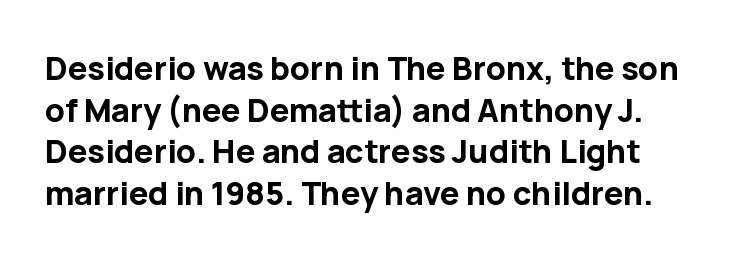
The image shows 32 px bold sans-serif type, upright; set normal line spacing (1.3x), normal letter spacing, not underlined; low stroke contrast and a medium x-height.
